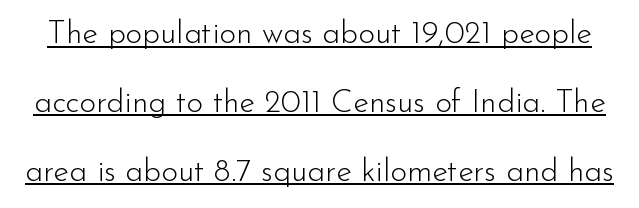
Q: Is the text bold? A: No.
Q: Is the text italic (slanted)? A: No, it is upright.
Q: Is the typeface a serif or a sans-serif typeface? A: Sans-serif.
Q: Is the text underlined? A: Yes.
Q: Is the spacing between letters normal or unusually wide? A: Normal.
Q: Is the spacing between lines tight, normal or loose? A: Loose.
Q: Width (condensed, normal, or wide)? A: Normal.
Q: Stroke contrast? A: Low.
Q: x-height? A: Small.
Q: Monospaced? A: No.
